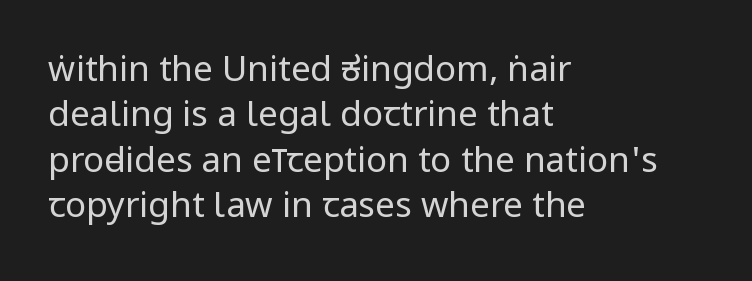
Think of a printed novel: that variable character pitch is what you see here. Leftover space on each line is placed entirely after the last word. It's the straight-up-and-down kind of type. The rows are spaced the way most documents space them. Underlining? Definitely not there.
